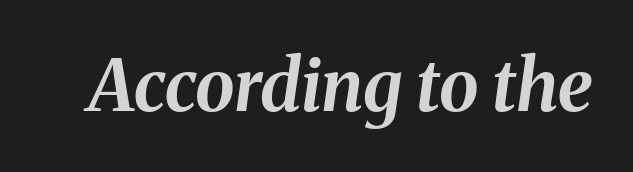
The letters are slanted; this is an italic face. Does extra space separate the letters? No, they use regular spacing. The area under the type is left untouched. The passage shown is emphatically bold. The face used here is proportionally spaced, like ordinary book or web type.
